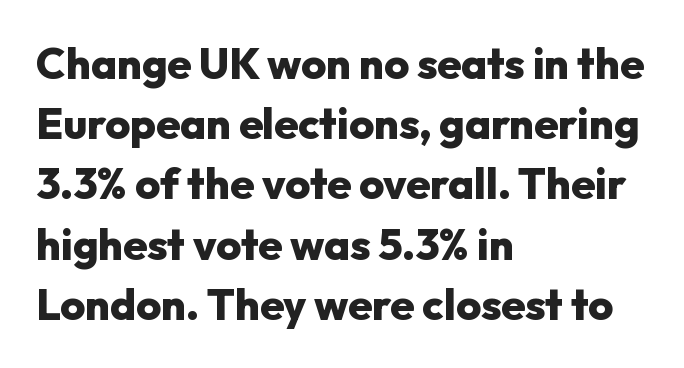
The image shows 43 px heavy sans-serif type, upright; set left-aligned, normal line spacing (1.4x), normal letter spacing, not underlined; low stroke contrast and a medium x-height.
